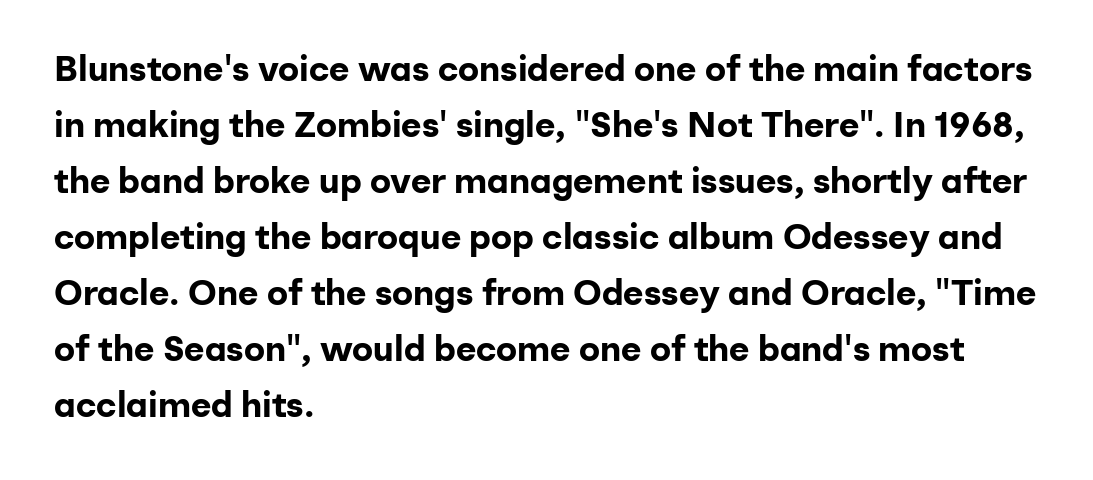
The image shows 35 px bold sans-serif type, upright; set left-aligned, normal line spacing (1.6x), normal letter spacing, not underlined; low stroke contrast and a medium x-height.
